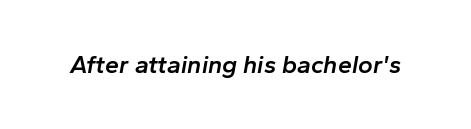
Q: Is the text bold? A: Semi-bold.
Q: Is the text italic (slanted)? A: Yes, it leans right by about 10 degrees.
Q: Is the text underlined? A: No.
Q: Is the spacing between letters normal or unusually wide? A: Normal.
